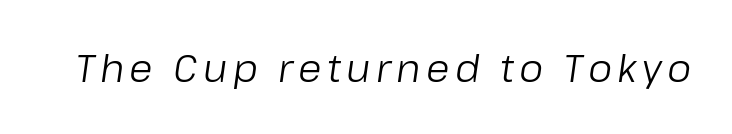
Q: Is the text bold? A: No.
Q: Is the text italic (slanted)? A: Yes, it leans right by about 8 degrees.
Q: Is the text underlined? A: No.
Q: Width (condensed, normal, or wide)? A: Normal.
Q: Stroke contrast? A: Low.
Q: x-height? A: Medium.
Q: Monospaced? A: No.
